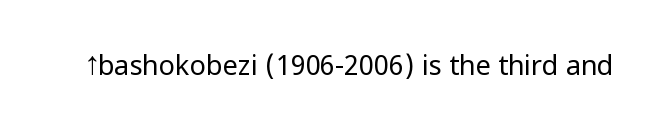
Q: Is the text bold? A: No.
Q: Is the text italic (slanted)? A: No, it is upright.
Q: Is the text underlined? A: No.
Q: Is the spacing between letters normal or unusually wide? A: Normal.
